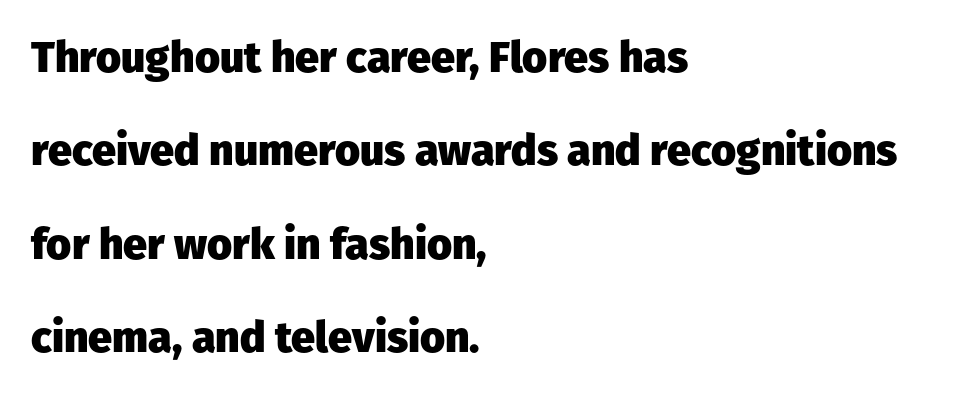
Q: Is the text bold? A: Yes.
Q: Is the text italic (slanted)? A: No, it is upright.
Q: Is the typeface a serif or a sans-serif typeface? A: Sans-serif.
Q: Is the text underlined? A: No.
Q: How is the paragraph aligned? A: Left-aligned.
Q: Is the spacing between letters normal or unusually wide? A: Normal.
Q: Is the spacing between lines tight, normal or loose? A: Loose.
Q: Width (condensed, normal, or wide)? A: Normal.
Q: Stroke contrast? A: Low.
Q: x-height? A: Medium.
Q: Monospaced? A: No.
